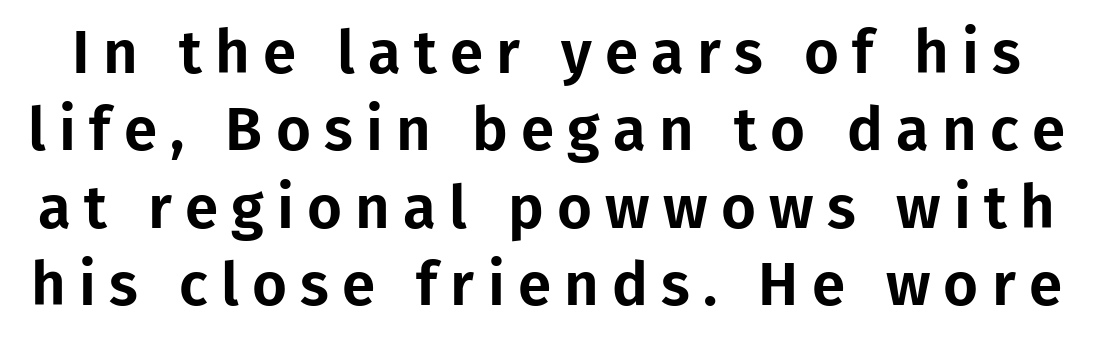
Do the characters align in a grid? No, the font is proportional. The lettering stays uniformly vertical, giving the passage a roman look. The letterforms stand isolated, each surrounded by extra space. The characters display no serif detailing; their extremities are plain.
